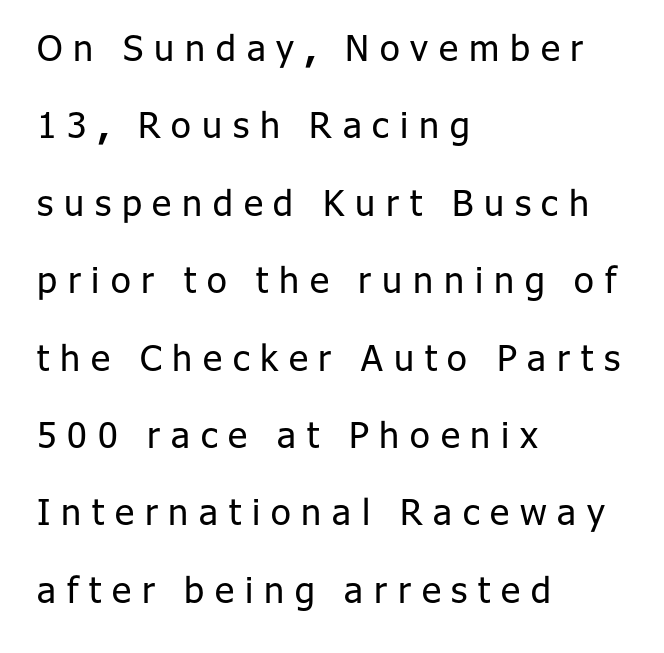
{"serif": "no", "italic": "no", "bold": "no", "weight": "regular", "width": "normal", "stroke_contrast": "low", "x_height": "medium", "monospaced": "no", "underline": "no", "align": "left", "line_spacing": "loose", "line_spacing_ratio": 2.15, "letter_spacing": "wide", "letter_spacing_em": 0.3, "glyph_px": 36}
